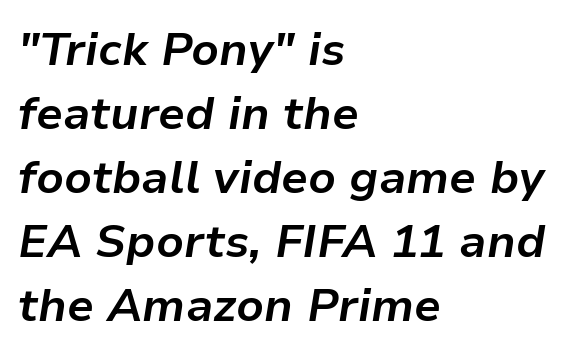
The image shows 46 px bold type, italic (leaning right); set left-aligned, normal line spacing (1.39x), normal letter spacing, not underlined; low stroke contrast and a medium x-height.
